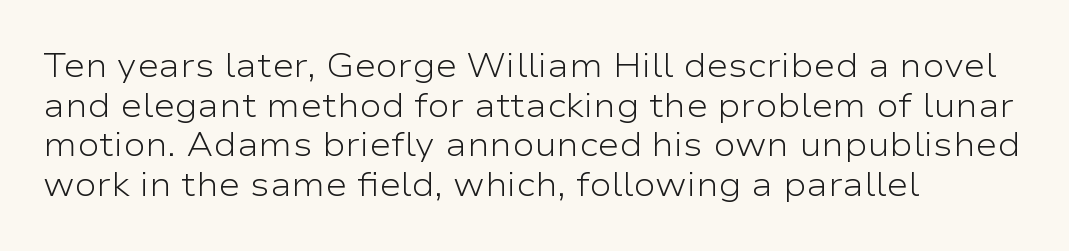
The typesetter chose a ragged-right arrangement here. Default kerning and tracking; the words read as compact shapes. Glance below the letters and you will spot only blank space. Posture: straight, roman, zero tilt. Is this a fixed-width face? No — the glyphs have proportional, varying widths.
